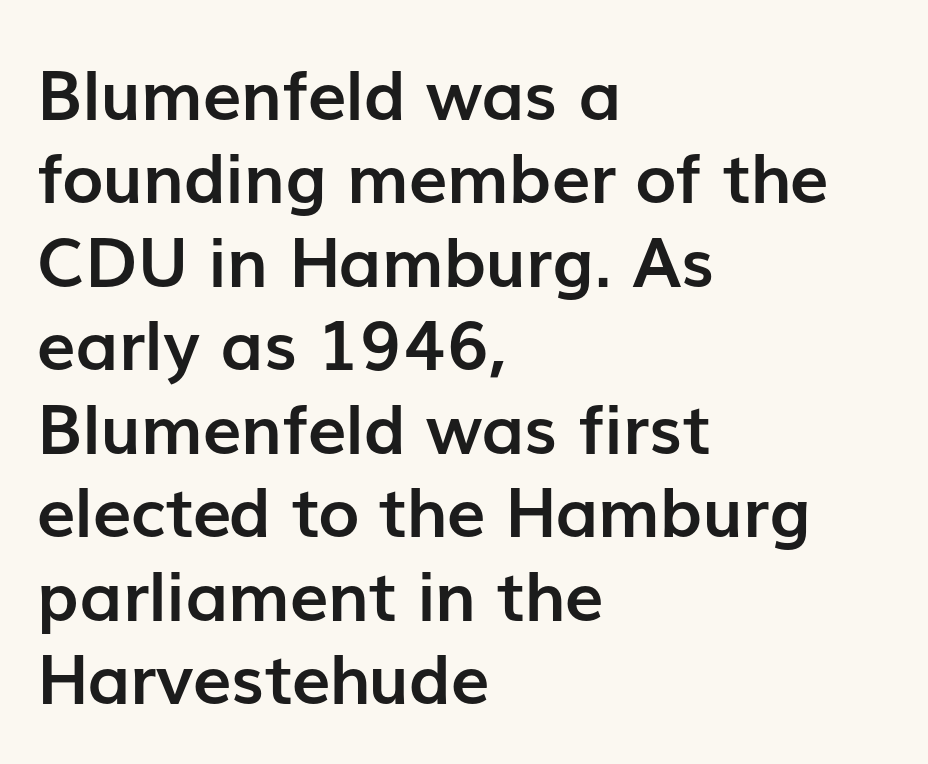
The image shows 69 px semibold sans-serif type, upright; set left-aligned, line spacing 1.21x, normal letter spacing, not underlined; low stroke contrast and a medium x-height.
